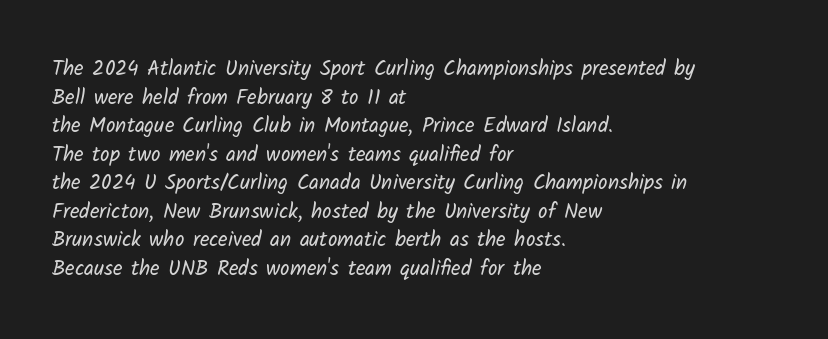
Q: Is the text bold? A: No.
Q: Is the text underlined? A: No.
Q: How is the paragraph aligned? A: Left-aligned.
Q: Is the spacing between letters normal or unusually wide? A: Normal.
Q: Is the spacing between lines tight, normal or loose? A: Normal.
